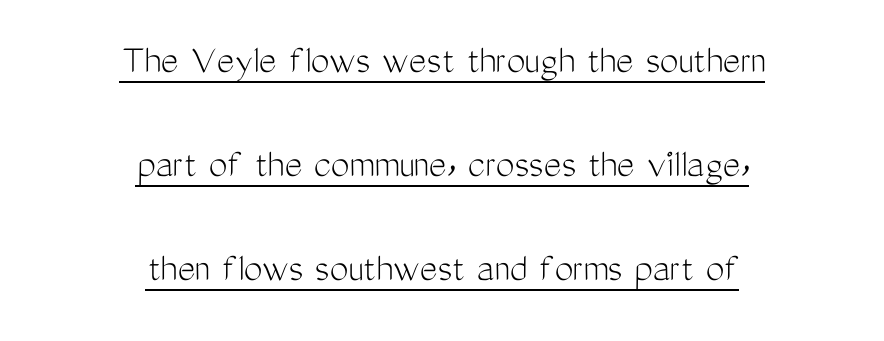
{"serif": "no", "italic": "no", "bold": "no", "weight": "light", "width": "condensed", "stroke_contrast": "medium", "x_height": "medium", "monospaced": "no", "underline": "yes", "align": "center", "line_spacing": "loose", "line_spacing_ratio": 2.48, "letter_spacing": "normal", "letter_spacing_em": 0.0, "glyph_px": 42}
